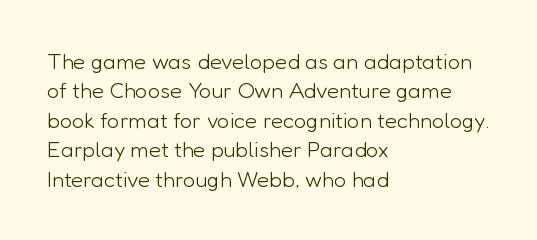
The image shows 22 px text type, upright; set left-aligned, normal line spacing (1.34x), normal letter spacing, not underlined.
